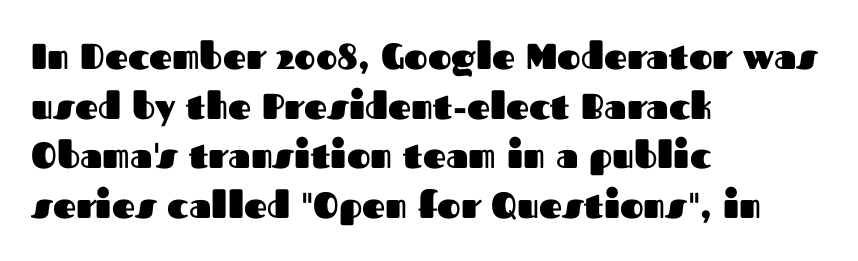
The image shows 36 px heavy sans-serif type, upright; set left-aligned, normal line spacing (1.38x), normal letter spacing, not underlined; medium stroke contrast and a medium x-height.
